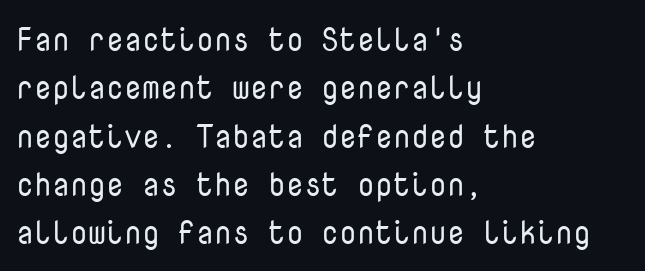
Rows of type keep a routine distance in the vertical direction. The letters sit at their default tracking, neither squeezed nor spread. Examine the stroke ends and you'll find no serifs. The words here are not underlined.
